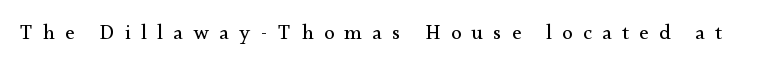
The image shows 21 px text type, upright; set unusually wide letter spacing (+0.49 em), not underlined.
